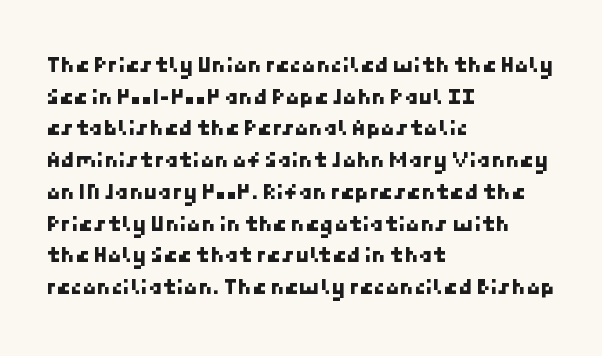
Q: Is the text underlined? A: No.
Q: How is the paragraph aligned? A: Left-aligned.
Q: Is the spacing between letters normal or unusually wide? A: Normal.
Q: Is the spacing between lines tight, normal or loose? A: Normal.
